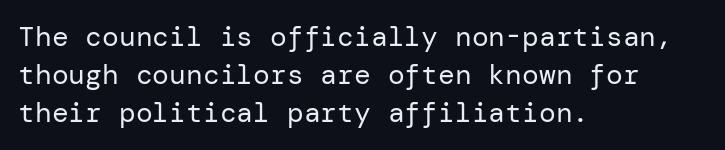
Standard letterfit; no display-style spreading of the glyphs. The passage shown stacks its lines at a standard gap. The font family rendered here belongs to the sans-serif group. The lines in this sample share a left origin and differ only in where they stop. The typesetting does not lean heavy: it is not bold.
